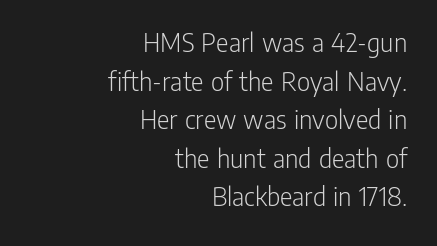
Q: Is the text bold? A: No.
Q: Is the text italic (slanted)? A: No, it is upright.
Q: Is the typeface a serif or a sans-serif typeface? A: Sans-serif.
Q: Is the text underlined? A: No.
Q: How is the paragraph aligned? A: Right-aligned.
Q: Is the spacing between letters normal or unusually wide? A: Normal.
Q: Is the spacing between lines tight, normal or loose? A: Normal.
Q: Width (condensed, normal, or wide)? A: Condensed.
Q: Stroke contrast? A: Low.
Q: x-height? A: Medium.
Q: Monospaced? A: No.
